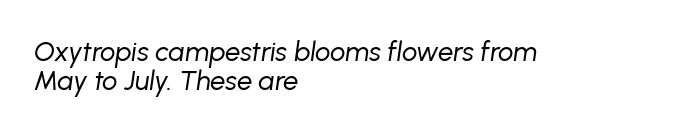
In terms of letterspacing, this is plain default setting. Horizontal alignment here is leftward, the default for most running prose. Vertical spacing — tight. Just letters on the line, the space beneath them empty.
